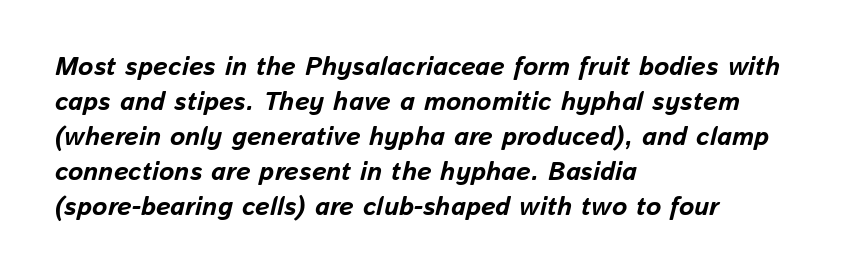
Q: Is the text bold? A: Yes.
Q: Is the text italic (slanted)? A: Yes, it leans right by about 13 degrees.
Q: Is the text underlined? A: No.
Q: How is the paragraph aligned? A: Left-aligned.
Q: Is the spacing between letters normal or unusually wide? A: Normal.
Q: Is the spacing between lines tight, normal or loose? A: Normal.
